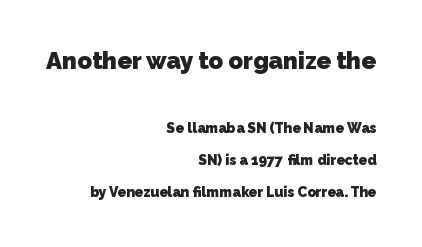
{"bold": "yes", "underline": "no", "align": "right", "line_spacing": "loose", "line_spacing_ratio": 2.26, "letter_spacing": "normal", "letter_spacing_em": 0.0, "larger_block": "first", "size_ratio": 1.71, "glyph_px": 24}
